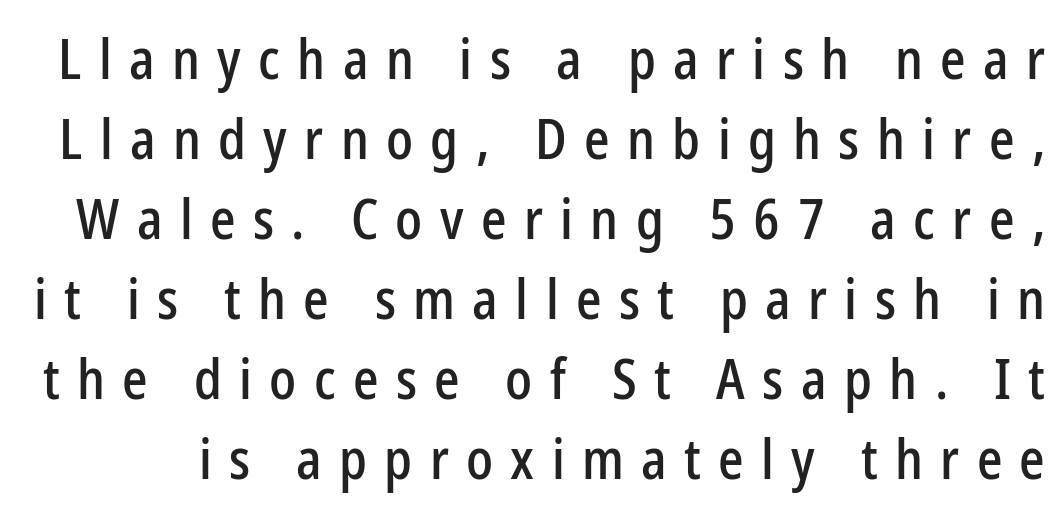
Look at the tracking — it's clearly loosened, letters drifting apart. This rendering employs a face without finishing strokes, i.e., a sans-serif. Ascenders rise straight up at ninety degrees. You could not count columns in this text — the font is proportionally spaced. Lines of text with bare space underneath.
